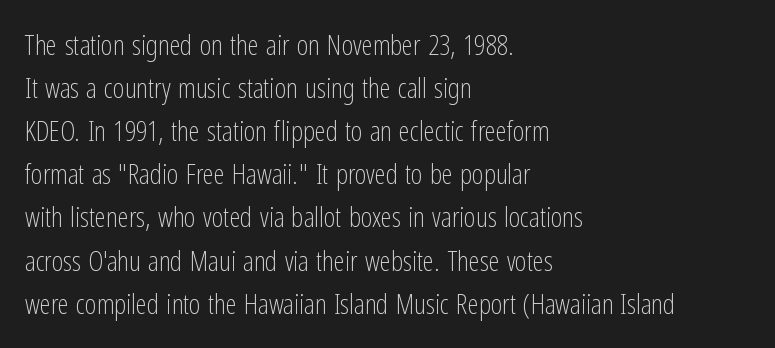
{"serif": "no", "italic": "no", "bold": "no", "weight": "light", "width": "condensed", "stroke_contrast": "low", "x_height": "medium", "monospaced": "no", "underline": "no", "align": "left", "line_spacing": "normal", "line_spacing_ratio": 1.54, "letter_spacing": "normal", "letter_spacing_em": 0.0, "glyph_px": 28}
